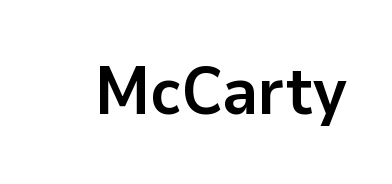
{"serif": "no", "italic": "no", "bold": "yes", "weight": "semibold", "width": "normal", "stroke_contrast": "low", "x_height": "medium", "monospaced": "no", "underline": "no", "letter_spacing": "normal", "letter_spacing_em": 0.0, "glyph_px": 67}
